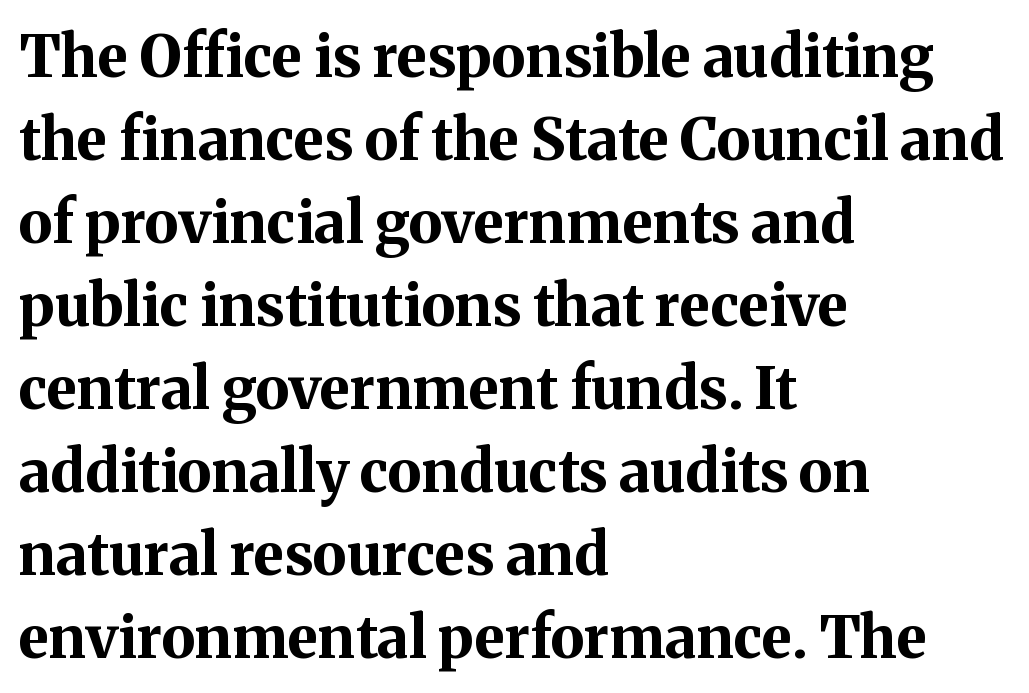
Character widths vary here, with narrow letters taking less room than wide ones. The text block is weighted toward the left margin, trailing off unevenly rightward. The designer went with a serif here, giving each stem small feet. The gap between lines stays unmarked. Summary of vertical rhythm: regular, with standard interline spacing. The font is running at its bold setting.
